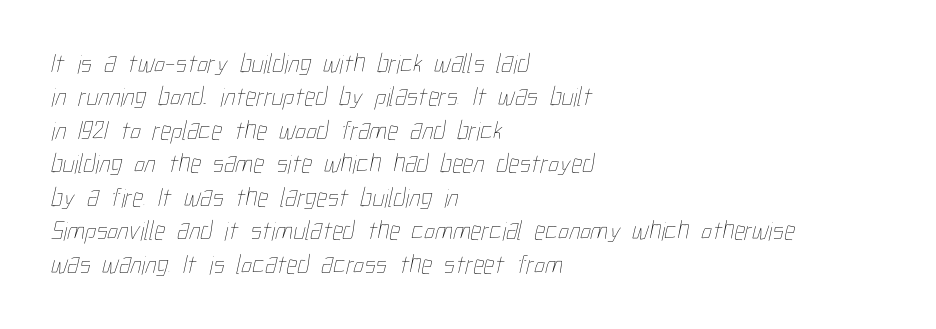
The image shows 27 px text type; set left-aligned, line spacing 1.24x, normal letter spacing, not underlined.
